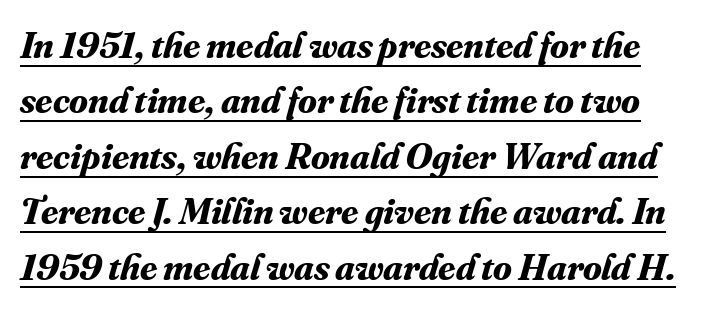
{"serif": "yes", "italic": "yes", "lean": "right", "slant_degrees": 16, "bold": "yes", "weight": "bold", "width": "normal", "stroke_contrast": "medium", "x_height": "small", "monospaced": "no", "underline": "yes", "line_spacing": "normal", "line_spacing_ratio": 1.46, "letter_spacing": "normal", "letter_spacing_em": 0.0, "glyph_px": 38}
